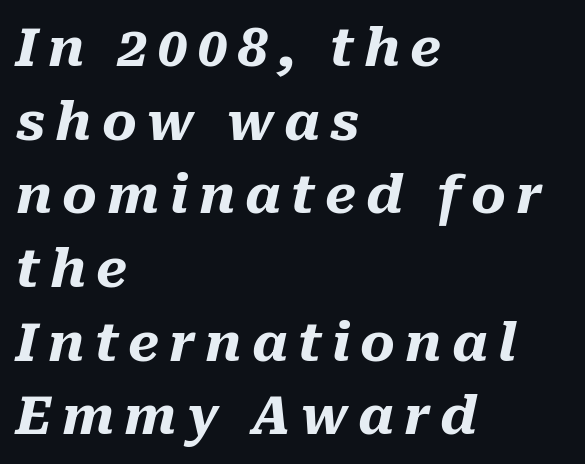
The image shows 53 px heavy type, italic (leaning right); set left-aligned, normal line spacing (1.39x), not underlined; medium stroke contrast and a medium x-height.
